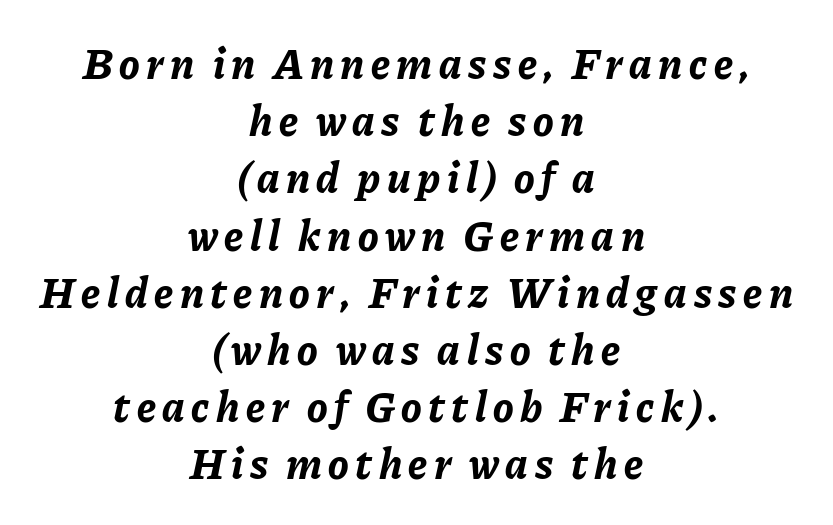
The paragraph has two soft edges and a firm central axis. The font's italic variant was chosen for this text. The rendering uses natural spacing where letterforms have individual widths. Normally led — the rows are evenly, conventionally spaced. Look at the stroke-to-counter ratio: heavy, a bold. The area under the type is left untouched.
